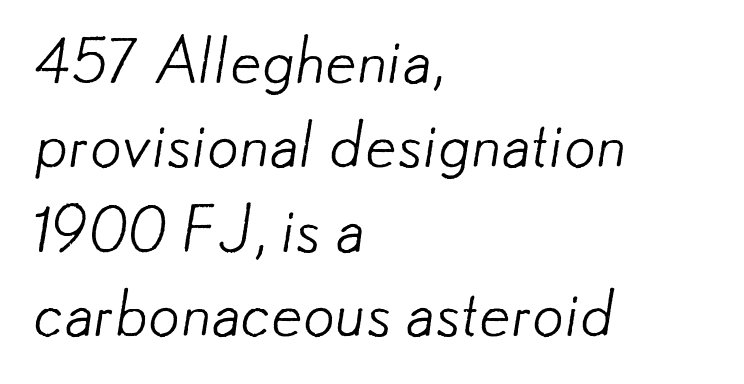
{"serif": "no", "bold": "no", "weight": "light", "width": "normal", "stroke_contrast": "low", "x_height": "small", "monospaced": "no", "underline": "no", "align": "left", "line_spacing": "normal", "line_spacing_ratio": 1.34, "letter_spacing": "normal", "letter_spacing_em": 0.0, "glyph_px": 63}
